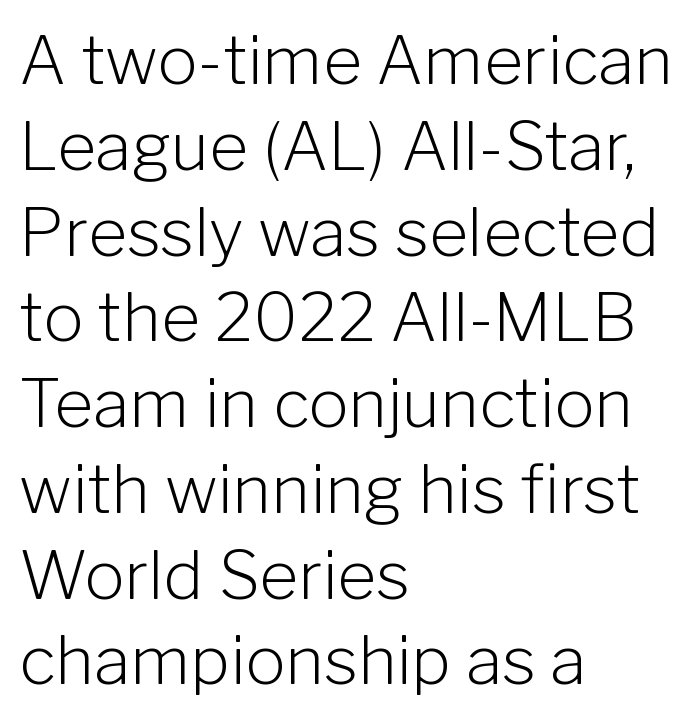
Q: Is the text bold? A: No.
Q: Is the text italic (slanted)? A: No, it is upright.
Q: Is the typeface a serif or a sans-serif typeface? A: Sans-serif.
Q: Is the text underlined? A: No.
Q: How is the paragraph aligned? A: Left-aligned.
Q: Is the spacing between letters normal or unusually wide? A: Normal.
Q: Is the spacing between lines tight, normal or loose? A: Normal.
Q: Width (condensed, normal, or wide)? A: Normal.
Q: Stroke contrast? A: Low.
Q: x-height? A: Medium.
Q: Monospaced? A: No.
